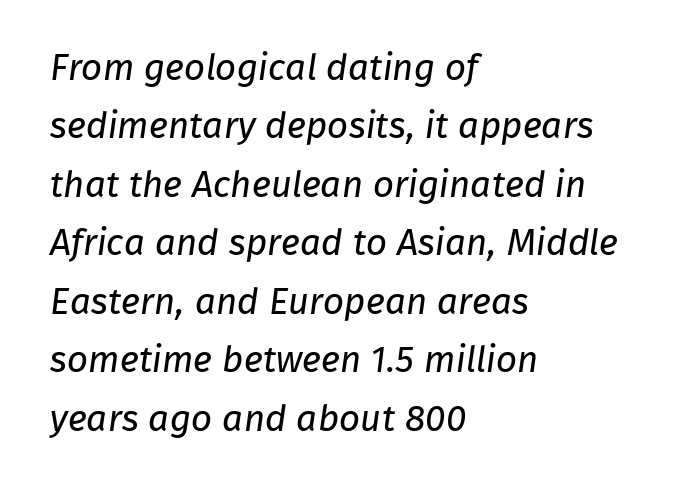
The image shows 37 px regular-weight sans-serif type; set left-aligned, normal line spacing (1.58x), normal letter spacing, not underlined; low stroke contrast and a medium x-height.
